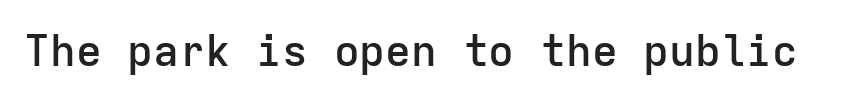
These lines keep a tight, regular rhythm from letter to letter. Serifs: no, the terminals of the letterforms are clean. Nobody drew a line under any word here. The specimen reads as upright at a glance.
